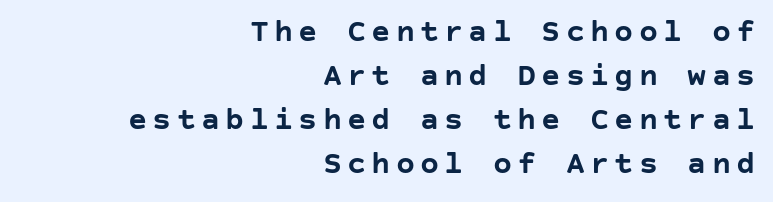
The image shows 32 px semibold sans-serif type, upright; set right-aligned, normal line spacing (1.37x), not underlined; low stroke contrast and a large x-height.
